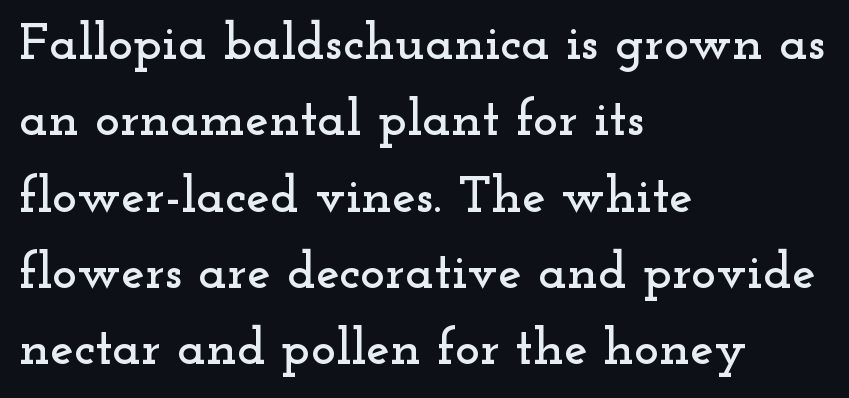
Q: Is the text italic (slanted)? A: No, it is upright.
Q: Is the typeface a serif or a sans-serif typeface? A: Serif.
Q: Is the text underlined? A: No.
Q: How is the paragraph aligned? A: Left-aligned.
Q: Is the spacing between letters normal or unusually wide? A: Normal.
Q: Is the spacing between lines tight, normal or loose? A: Normal.
Q: Width (condensed, normal, or wide)? A: Wide.
Q: Stroke contrast? A: Low.
Q: x-height? A: Small.
Q: Monospaced? A: No.
